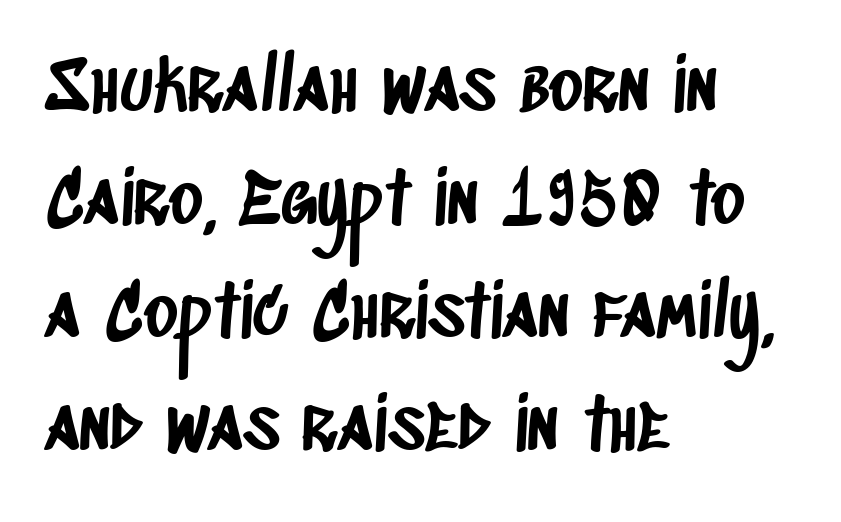
The letters carry no serifs — their stems end cleanly without finishing strokes. The letters sit at their default tracking, neither squeezed nor spread. This sample keeps an unexceptional amount of space between lines. One-word summary of the alignment: left.
